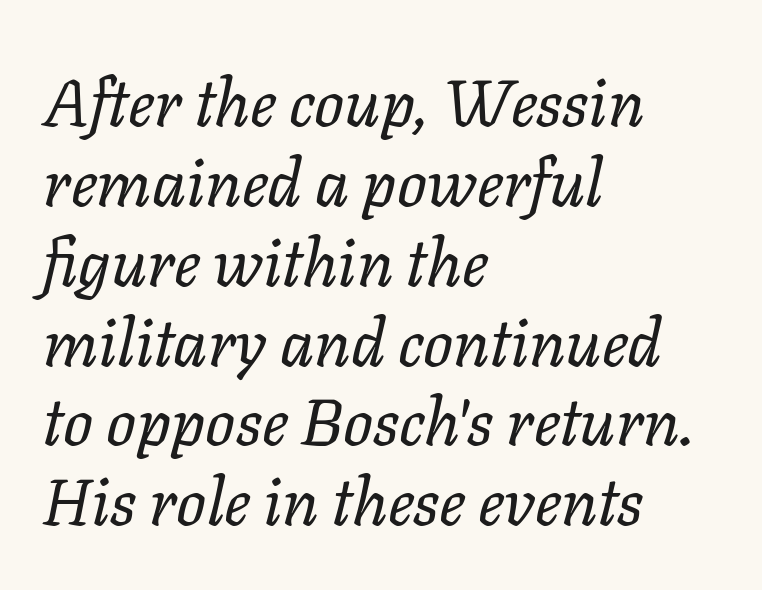
The font sits on the lighter half of the weight spectrum, regular included. The zone under the glyphs is completely vacant. The rendering uses natural spacing where letterforms have individual widths. The text carries the slant typical of an italic or oblique font.
